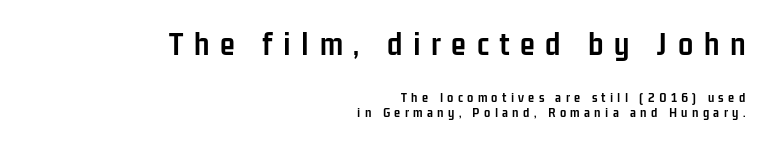
The image shows 34 px semibold, condensed sans-serif type, upright; set right-aligned, tight line spacing (1.07x), unusually wide letter spacing (+0.31 em), not underlined; the first (top) block is 2.43x larger; low stroke contrast and a medium x-height.
